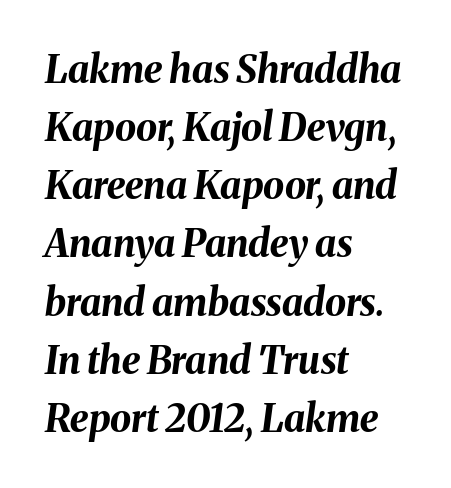
Decoration check: the copy has no underline. You can tell it's italic because the verticals aren't actually vertical. Note the varied advance widths — an 'i' is clearly narrower than an 'm'. How heavy is the stroke? Heavy — this is a bold. The lines are quadded left.
